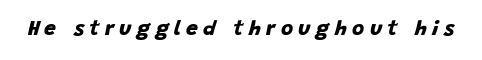
The image shows 21 px bold type; set unusually wide letter spacing (+0.26 em), not underlined.
